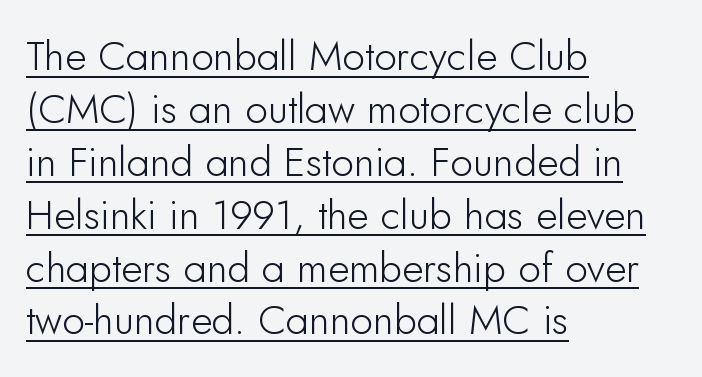
The image shows 41 px sans-serif type, upright; set left-aligned, normal line spacing (1.29x), normal letter spacing, underlined; low stroke contrast and a small x-height.
